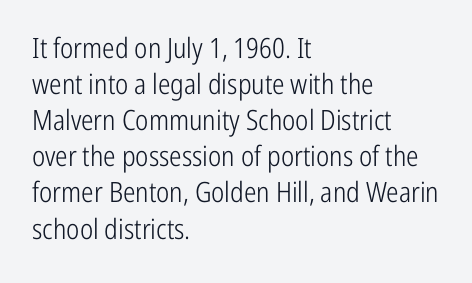
Visually the block forms a straight wall on the left and a jagged coastline on the right. Characters follow at the spacing the type designer built in. Underlining? Definitely not there. Heaviness? Minimal to ordinary, like unemphasized prose. Each letter keeps its own natural width here, so spacing adapts to shape. The typography opts for an upright posture over an oblique one.
